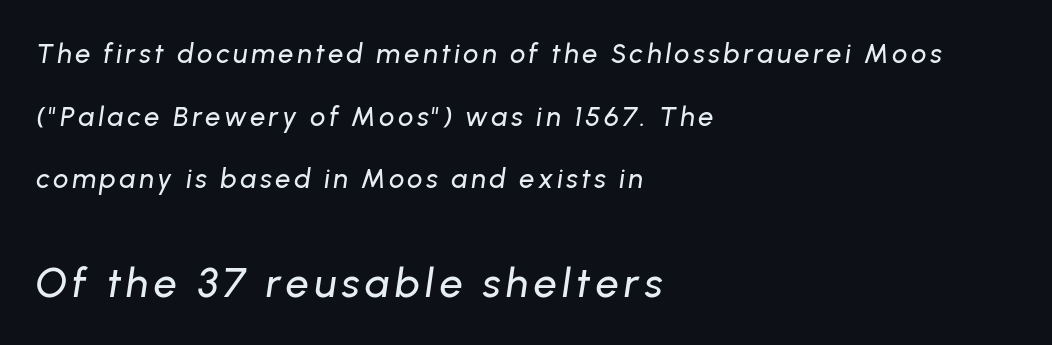
{"italic": "yes", "lean": "right", "slant_degrees": 8, "width": "normal", "stroke_contrast": "low", "x_height": "medium", "monospaced": "no", "underline": "no", "align": "left", "line_spacing": "loose", "line_spacing_ratio": 2.32, "larger_block": "second", "size_ratio": 1.52, "glyph_px": 41}
